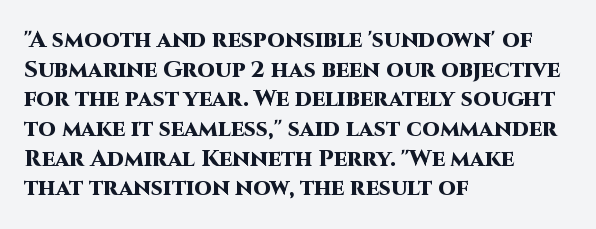
Is there any slant? The stems are plumb. Nothing unusual about the tracking: characters are spaced as the font intends. These words are printed bold, with thick strokes throughout. Evenly set lines give the paragraph a standard silhouette.
